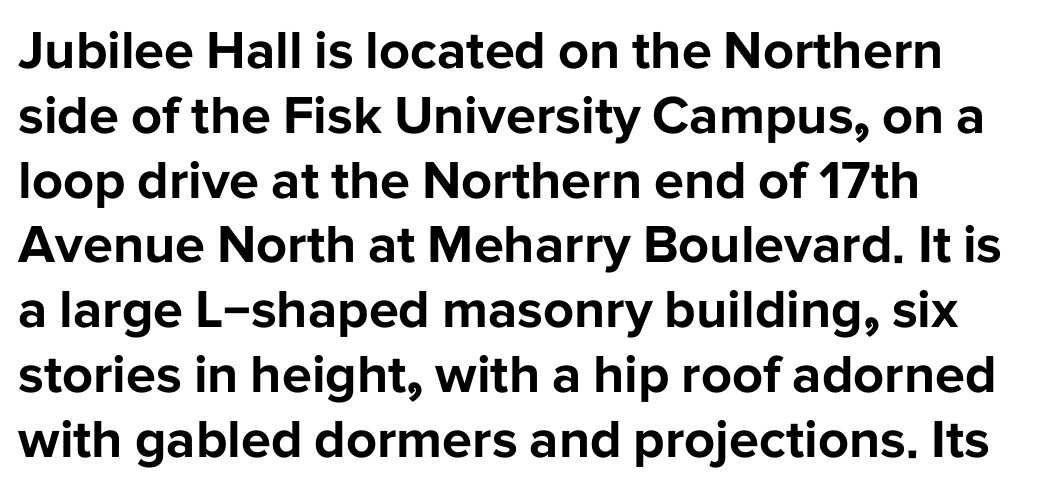
Here the designer chose a conventional face with non-uniform glyph widths. The baseline area is clear. Tracking here is standard; glyphs follow each other at the usual distance. These lines are set flush left with a ragged right edge. The type sits square on the baseline with zero lean. The characters look thick and weighty, a clear bold.
